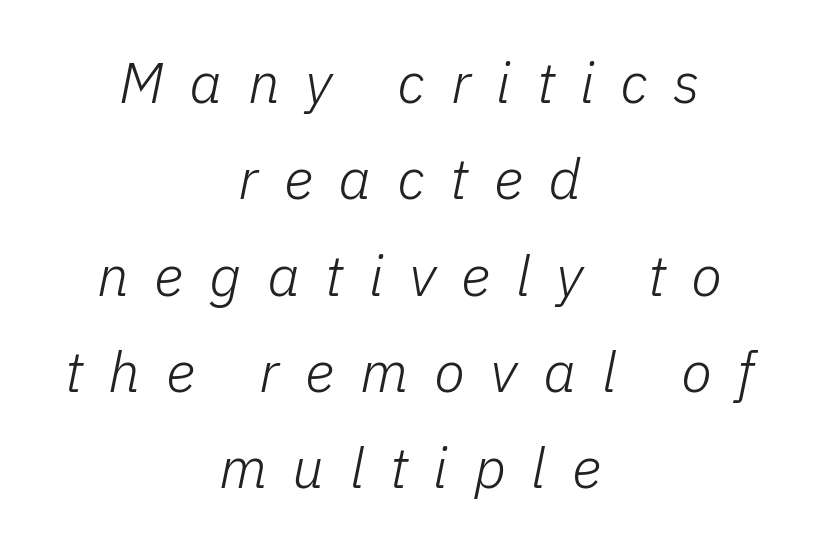
The image shows 57 px light type, italic (leaning right); set centered, normal line spacing (1.69x), unusually wide letter spacing (+0.45 em), not underlined; low stroke contrast and a medium x-height.
